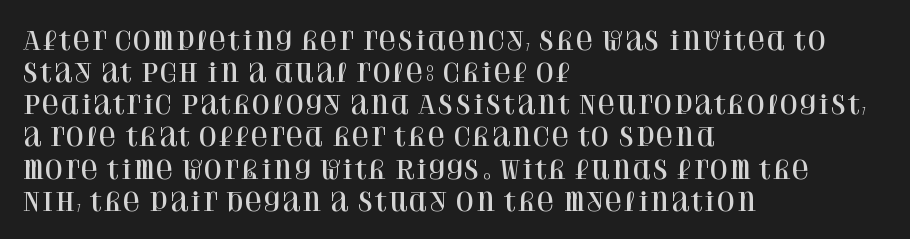
Q: Is the text italic (slanted)? A: No, it is upright.
Q: Is the text underlined? A: No.
Q: How is the paragraph aligned? A: Left-aligned.
Q: Is the spacing between letters normal or unusually wide? A: Normal.
Q: Is the spacing between lines tight, normal or loose? A: Normal.
